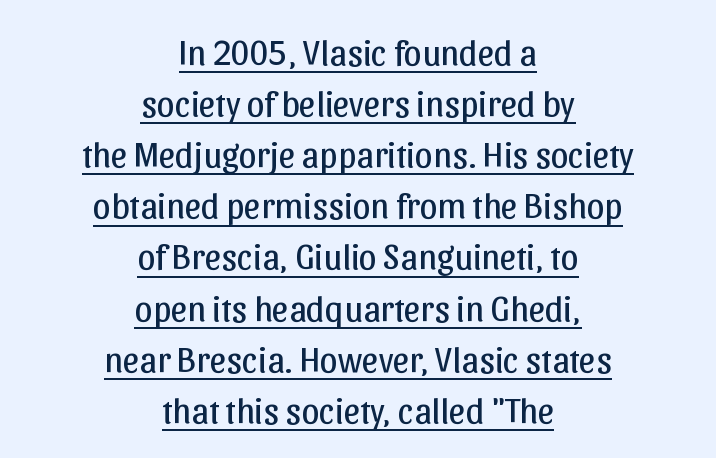
The image shows 36 px regular-weight sans-serif type, upright; set centered, normal line spacing (1.42x), normal letter spacing, underlined; low stroke contrast and a medium x-height.
